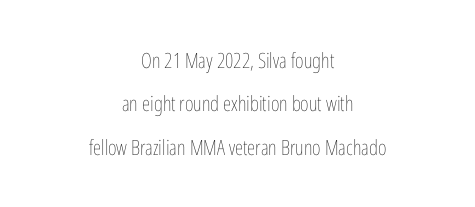
Q: Is the text bold? A: No.
Q: Is the text italic (slanted)? A: No, it is upright.
Q: Is the text underlined? A: No.
Q: How is the paragraph aligned? A: Centered.
Q: Is the spacing between letters normal or unusually wide? A: Normal.
Q: Is the spacing between lines tight, normal or loose? A: Loose.
